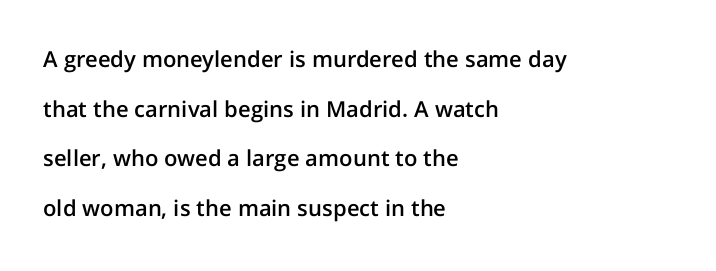
The image shows 22 px text type, upright; set left-aligned, loose line spacing (2.26x), normal letter spacing, not underlined.
